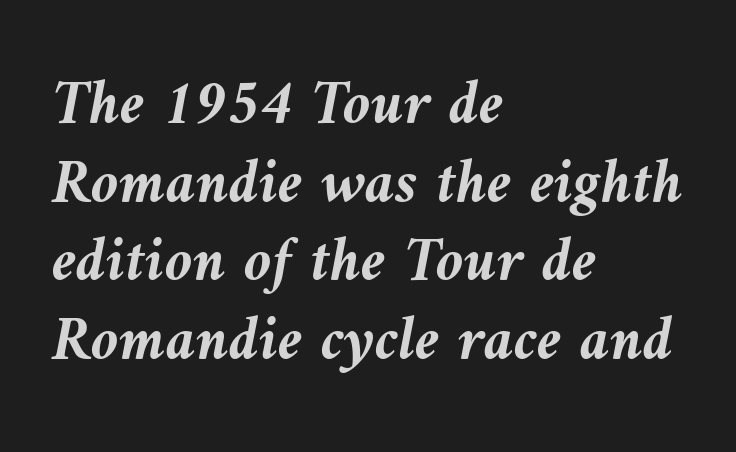
Q: Is the text bold? A: Yes.
Q: Is the text italic (slanted)? A: Yes, it leans left by about 9 degrees.
Q: Is the text underlined? A: No.
Q: How is the paragraph aligned? A: Left-aligned.
Q: Is the spacing between letters normal or unusually wide? A: Normal.
Q: Is the spacing between lines tight, normal or loose? A: Normal.
Q: Width (condensed, normal, or wide)? A: Normal.
Q: Stroke contrast? A: Medium.
Q: x-height? A: Medium.
Q: Monospaced? A: No.
